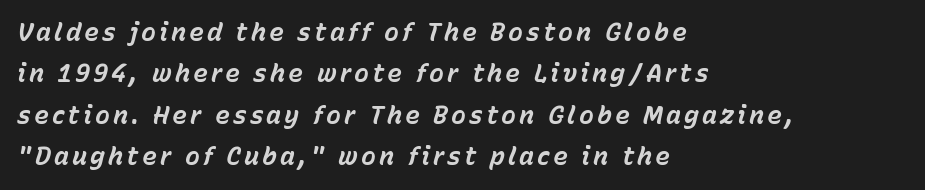
The image shows 25 px bold type, italic (leaning right); set left-aligned, normal line spacing (1.66x), not underlined.
